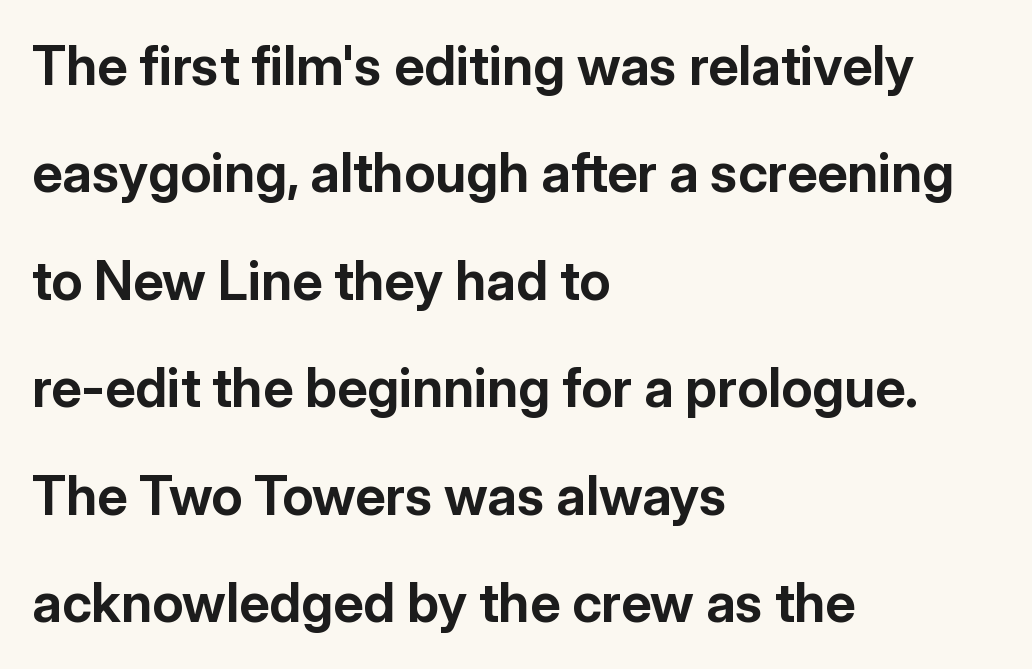
{"serif": "no", "italic": "no", "bold": "yes", "weight": "bold", "width": "normal", "stroke_contrast": "low", "x_height": "medium", "monospaced": "no", "underline": "no", "align": "left", "line_spacing": "loose", "line_spacing_ratio": 1.99, "letter_spacing": "normal", "letter_spacing_em": 0.0, "glyph_px": 54}
